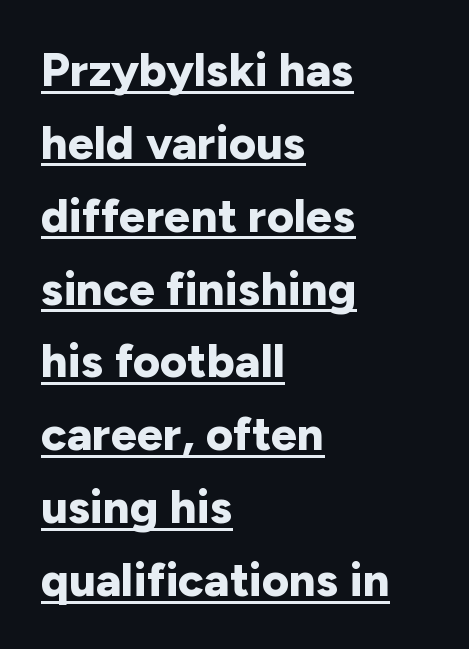
{"serif": "no", "italic": "no", "bold": "yes", "weight": "bold", "width": "normal", "stroke_contrast": "low", "x_height": "medium", "monospaced": "no", "underline": "yes", "align": "left", "line_spacing": "normal", "line_spacing_ratio": 1.55, "letter_spacing": "normal", "letter_spacing_em": 0.0, "glyph_px": 47}
